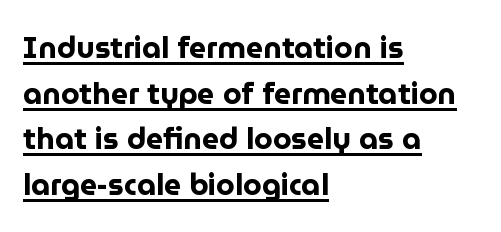
{"serif": "no", "italic": "no", "bold": "yes", "weight": "bold", "width": "normal", "stroke_contrast": "low", "x_height": "medium", "monospaced": "no", "underline": "yes", "align": "left", "line_spacing": "normal", "line_spacing_ratio": 1.52, "letter_spacing": "normal", "letter_spacing_em": 0.0, "glyph_px": 30}
